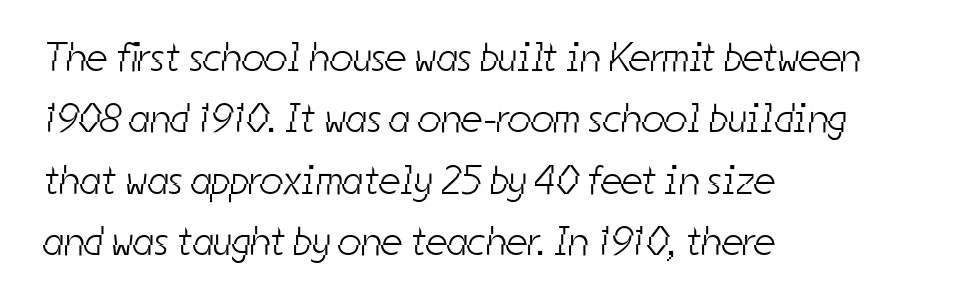
{"serif": "no", "bold": "no", "weight": "light", "width": "condensed", "stroke_contrast": "low", "x_height": "medium", "monospaced": "no", "underline": "no", "align": "left", "line_spacing": "normal", "line_spacing_ratio": 1.5, "letter_spacing": "normal", "letter_spacing_em": 0.0, "glyph_px": 41}
